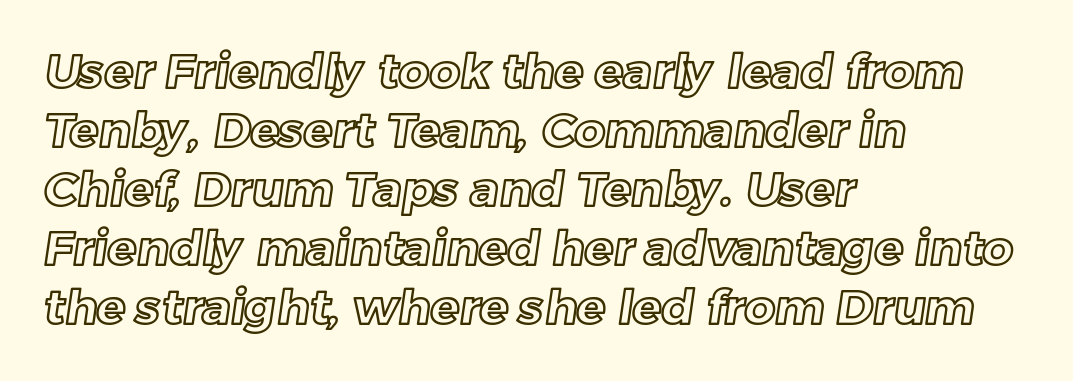
{"width": "normal", "x_height": "medium", "monospaced": "no", "underline": "no", "align": "left", "line_spacing_ratio": 1.23, "letter_spacing": "normal", "letter_spacing_em": 0.0, "glyph_px": 48}
